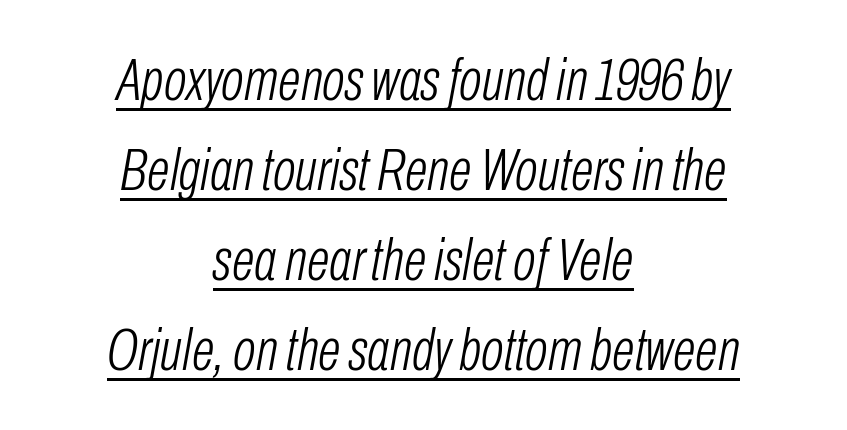
{"italic": "yes", "lean": "right", "slant_degrees": 10, "bold": "no", "weight": "light", "width": "condensed", "stroke_contrast": "low", "x_height": "medium", "monospaced": "no", "underline": "yes", "align": "center", "line_spacing": "normal", "line_spacing_ratio": 1.5, "letter_spacing": "normal", "letter_spacing_em": 0.0, "glyph_px": 60}
